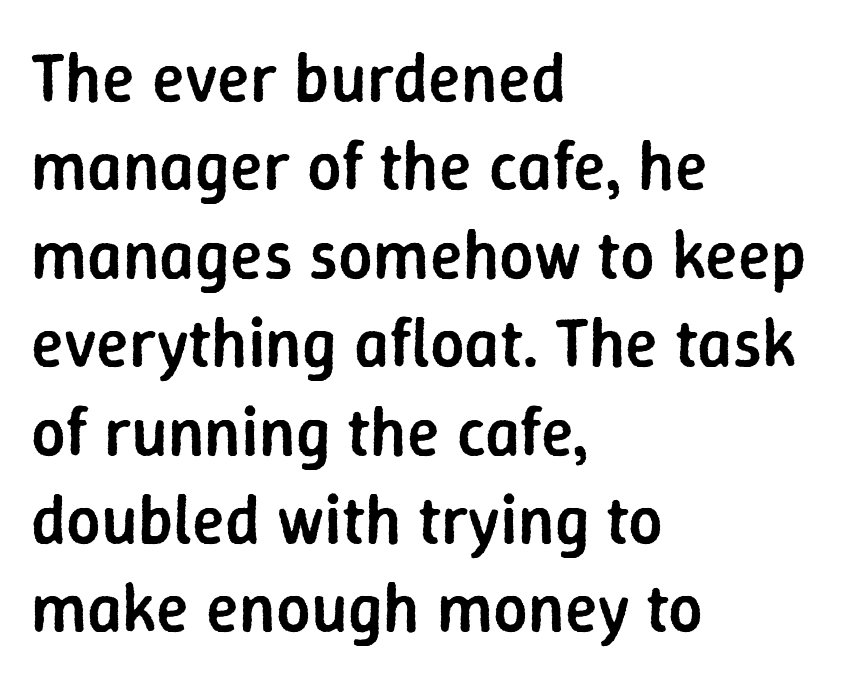
{"serif": "no", "italic": "no", "bold": "semi", "weight": "semibold", "width": "normal", "stroke_contrast": "low", "x_height": "medium", "monospaced": "no", "underline": "no", "align": "left", "line_spacing": "normal", "line_spacing_ratio": 1.3, "letter_spacing": "normal", "letter_spacing_em": 0.0, "glyph_px": 68}
